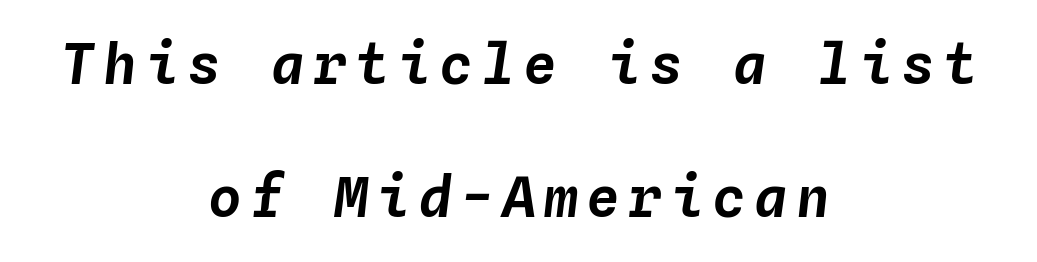
The image shows 56 px text type, italic (leaning right), monospaced; set centered, loose line spacing (2.38x), not underlined; low stroke contrast and a medium x-height.
